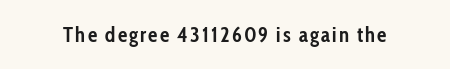
Q: Is the text bold? A: Yes.
Q: Is the text italic (slanted)? A: No, it is upright.
Q: Is the text underlined? A: No.
